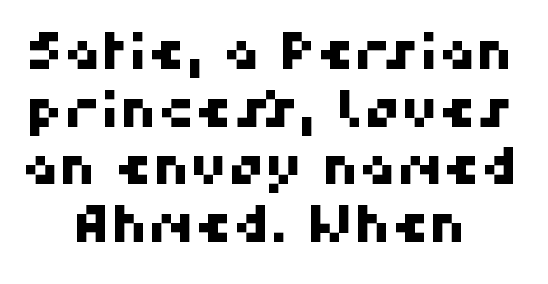
Q: Is the typeface a serif or a sans-serif typeface? A: Sans-serif.
Q: Is the text underlined? A: No.
Q: How is the paragraph aligned? A: Centered.
Q: Is the spacing between letters normal or unusually wide? A: Normal.
Q: Is the spacing between lines tight, normal or loose? A: Tight.
Q: Width (condensed, normal, or wide)? A: Normal.
Q: Stroke contrast? A: High.
Q: x-height? A: Medium.
Q: Monospaced? A: No.
